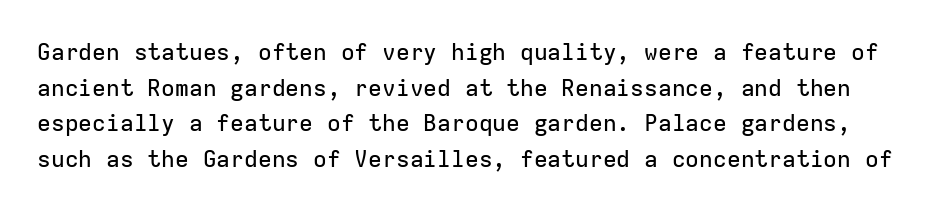
{"italic": "no", "underline": "no", "line_spacing": "normal", "line_spacing_ratio": 1.55, "letter_spacing": "normal", "letter_spacing_em": 0.0, "glyph_px": 23}
